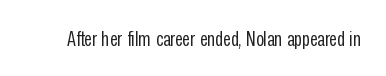
The image shows 21 px text type, upright; set normal letter spacing, not underlined.
